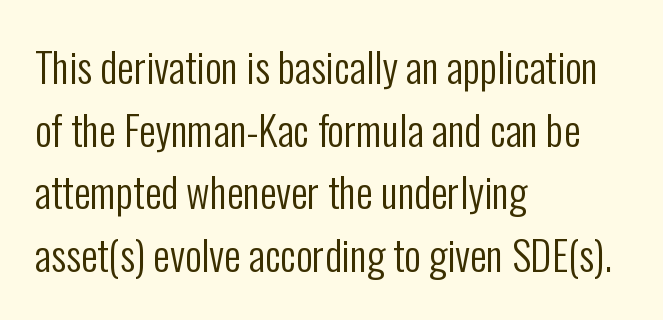
Q: Is the text bold? A: No.
Q: Is the text italic (slanted)? A: No, it is upright.
Q: Is the typeface a serif or a sans-serif typeface? A: Sans-serif.
Q: Is the text underlined? A: No.
Q: How is the paragraph aligned? A: Left-aligned.
Q: Is the spacing between letters normal or unusually wide? A: Normal.
Q: Is the spacing between lines tight, normal or loose? A: Normal.
Q: Width (condensed, normal, or wide)? A: Condensed.
Q: Stroke contrast? A: Low.
Q: x-height? A: Medium.
Q: Monospaced? A: No.
